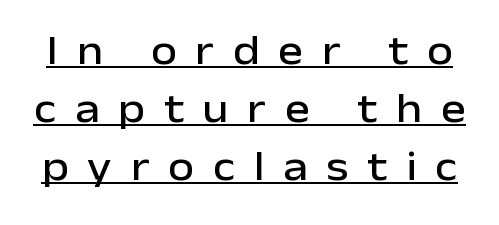
Q: Is the text italic (slanted)? A: No, it is upright.
Q: Is the typeface a serif or a sans-serif typeface? A: Sans-serif.
Q: Is the text underlined? A: Yes.
Q: Is the spacing between letters normal or unusually wide? A: Unusually wide.
Q: Is the spacing between lines tight, normal or loose? A: Normal.
Q: Width (condensed, normal, or wide)? A: Normal.
Q: Stroke contrast? A: Low.
Q: x-height? A: Medium.
Q: Monospaced? A: No.
